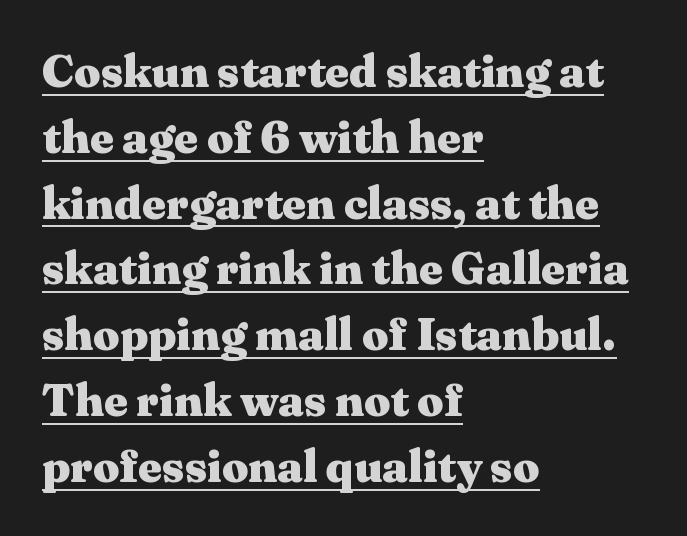
{"serif": "yes", "italic": "no", "bold": "yes", "weight": "heavy", "width": "wide", "stroke_contrast": "medium", "x_height": "medium", "monospaced": "no", "underline": "yes", "align": "left", "line_spacing": "normal", "line_spacing_ratio": 1.43, "letter_spacing": "normal", "letter_spacing_em": 0.0, "glyph_px": 46}
